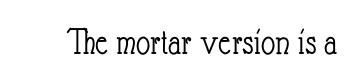
Q: Is the text bold? A: No.
Q: Is the text italic (slanted)? A: No, it is upright.
Q: Is the text underlined? A: No.
Q: Is the spacing between letters normal or unusually wide? A: Normal.
Q: Width (condensed, normal, or wide)? A: Condensed.
Q: Stroke contrast? A: Low.
Q: x-height? A: Small.
Q: Monospaced? A: No.
